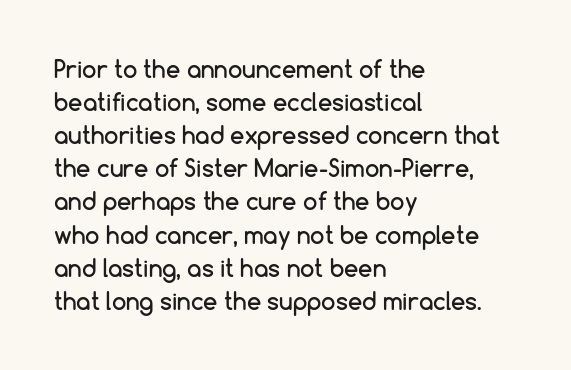
The image shows 23 px text type, upright; set left-aligned, normal line spacing (1.44x), normal letter spacing, not underlined.
